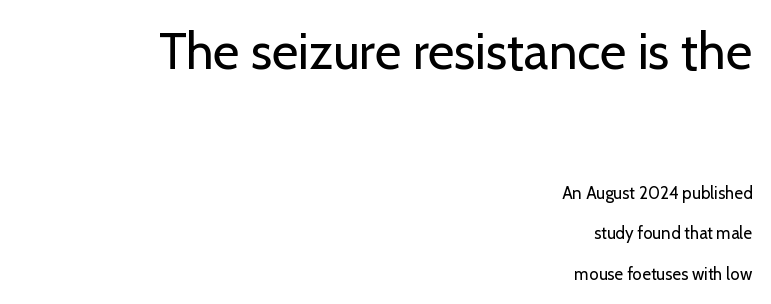
Q: Is the text bold? A: No.
Q: Is the text italic (slanted)? A: No, it is upright.
Q: Is the typeface a serif or a sans-serif typeface? A: Sans-serif.
Q: Is the text underlined? A: No.
Q: How is the paragraph aligned? A: Right-aligned.
Q: Is the spacing between letters normal or unusually wide? A: Normal.
Q: Is the spacing between lines tight, normal or loose? A: Loose.
Q: Which block of text is set in a larger size, the first (top) or the second (bottom)? A: The first (top) one.
Q: Width (condensed, normal, or wide)? A: Normal.
Q: Stroke contrast? A: Low.
Q: x-height? A: Medium.
Q: Monospaced? A: No.
